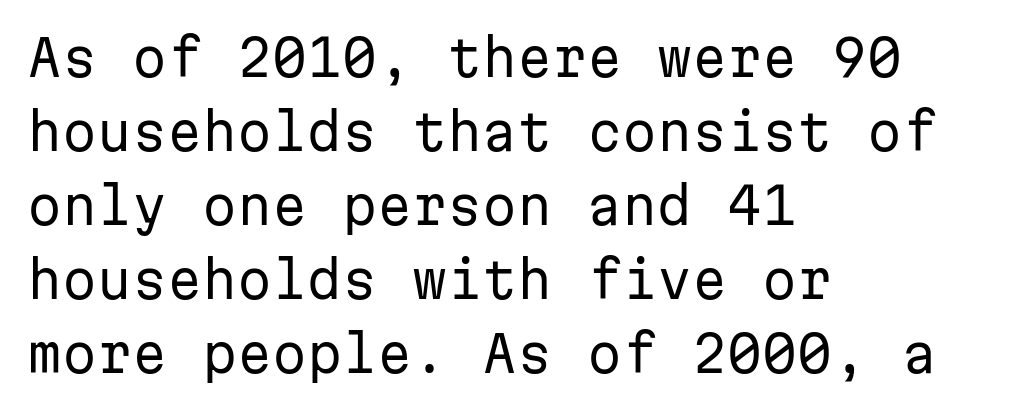
{"serif": "no", "italic": "no", "bold": "no", "weight": "regular", "width": "normal", "stroke_contrast": "low", "x_height": "medium", "monospaced": "yes", "underline": "no", "align": "left", "line_spacing": "normal", "line_spacing_ratio": 1.48, "letter_spacing": "normal", "letter_spacing_em": 0.0, "glyph_px": 50}
